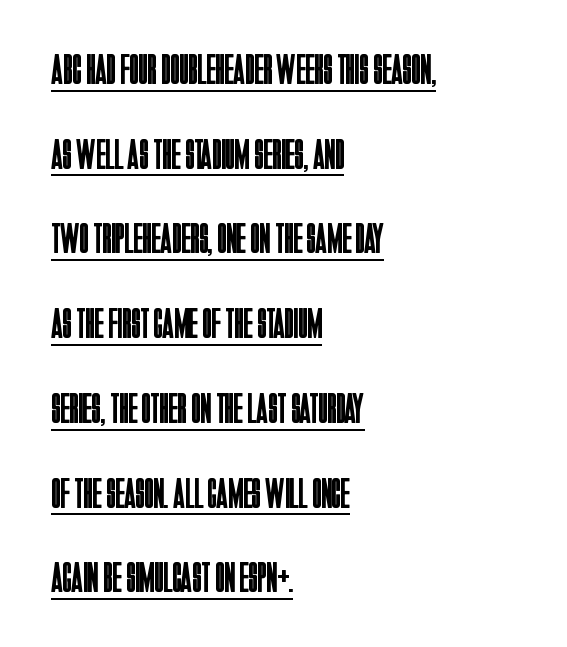
The rendering uses a large line-height, opening up the rows. Heaviness? Minimal to ordinary, like unemphasized prose. Varying glyph widths throughout — classic text-font behaviour. If you drew a line through each stem, it would be perfectly vertical.
